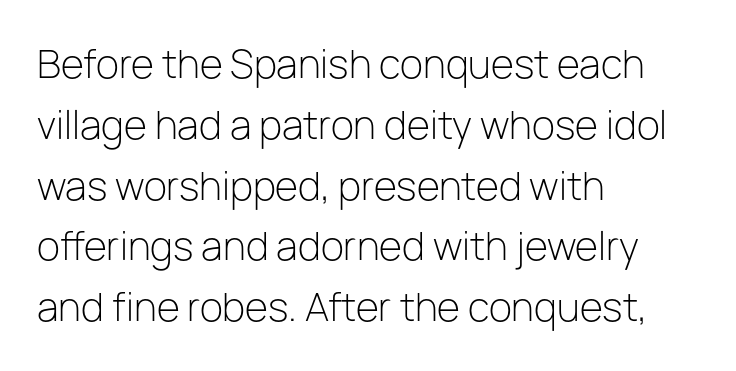
{"serif": "no", "italic": "no", "bold": "no", "weight": "light", "width": "normal", "stroke_contrast": "low", "x_height": "medium", "monospaced": "no", "underline": "no", "align": "left", "line_spacing": "normal", "line_spacing_ratio": 1.6, "letter_spacing": "normal", "letter_spacing_em": 0.0, "glyph_px": 38}
